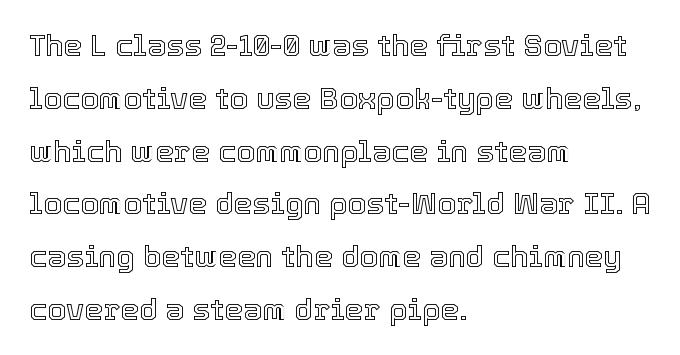
Lines of text with bare space underneath. Line beginnings align vertically; line endings do not. Looks like regular typesetting: each glyph gets only the width it needs. The specimen reads as upright at a glance. The rendering keeps characters at their native spacing.
